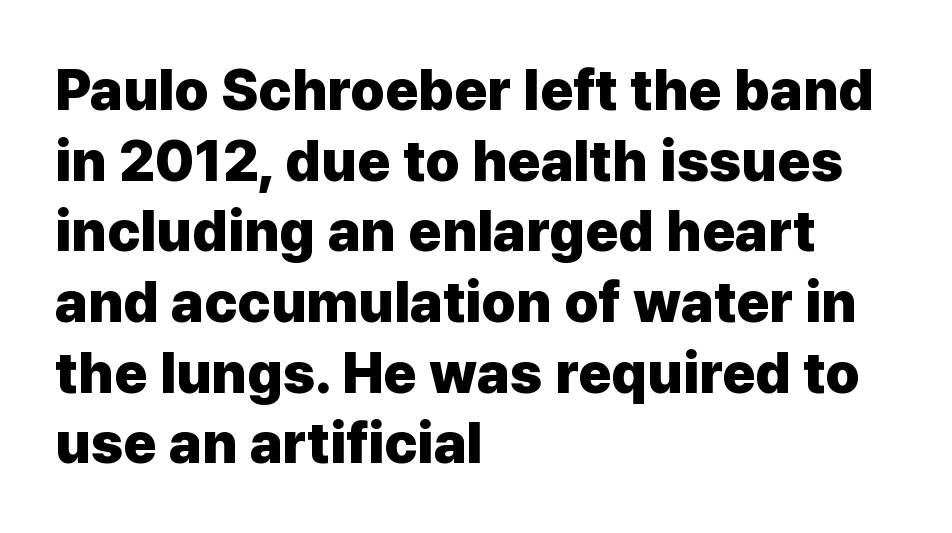
{"serif": "no", "italic": "no", "bold": "yes", "weight": "heavy", "width": "normal", "stroke_contrast": "low", "x_height": "medium", "monospaced": "no", "underline": "no", "align": "left", "line_spacing_ratio": 1.24, "letter_spacing": "normal", "letter_spacing_em": 0.0, "glyph_px": 57}
